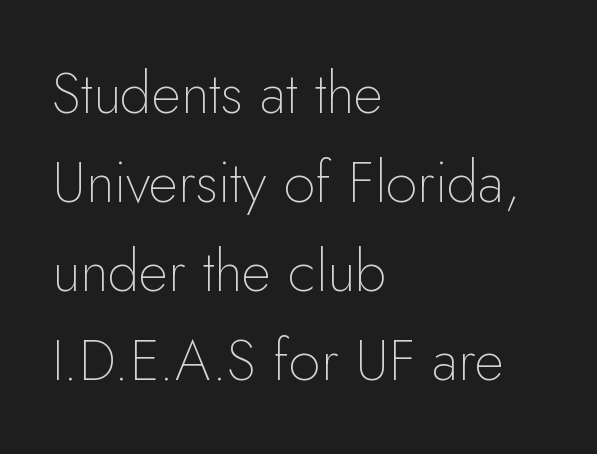
Q: Is the text bold? A: No.
Q: Is the text italic (slanted)? A: No, it is upright.
Q: Is the typeface a serif or a sans-serif typeface? A: Sans-serif.
Q: Is the text underlined? A: No.
Q: How is the paragraph aligned? A: Left-aligned.
Q: Is the spacing between letters normal or unusually wide? A: Normal.
Q: Is the spacing between lines tight, normal or loose? A: Normal.
Q: Width (condensed, normal, or wide)? A: Normal.
Q: Stroke contrast? A: Low.
Q: x-height? A: Small.
Q: Monospaced? A: No.
